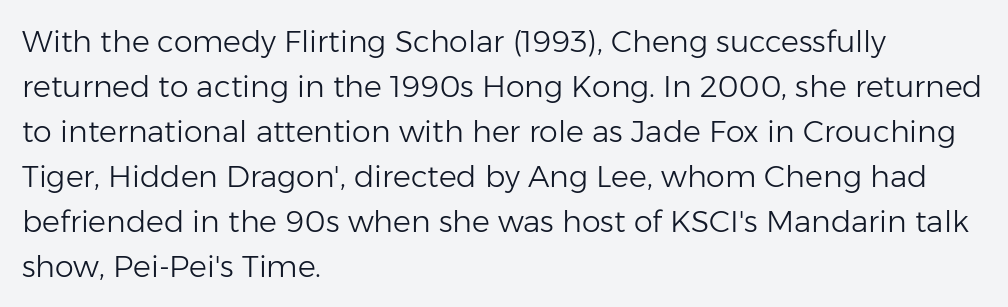
The image shows 30 px light sans-serif type, upright; set left-aligned, normal line spacing (1.5x), normal letter spacing, not underlined; low stroke contrast and a medium x-height.
